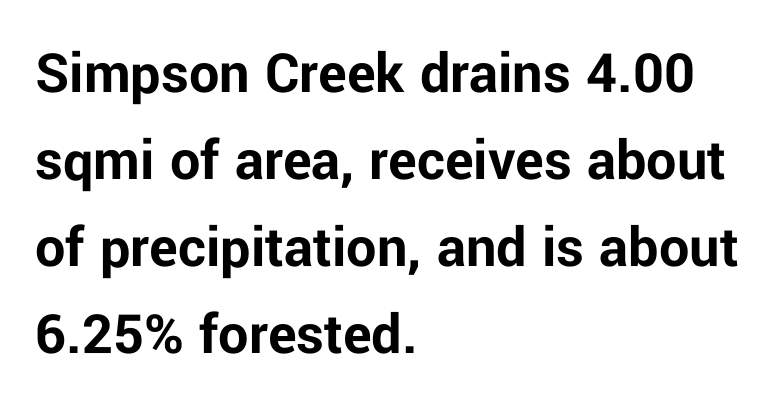
Q: Is the text bold? A: Yes.
Q: Is the text italic (slanted)? A: No, it is upright.
Q: Is the typeface a serif or a sans-serif typeface? A: Sans-serif.
Q: Is the text underlined? A: No.
Q: How is the paragraph aligned? A: Left-aligned.
Q: Is the spacing between letters normal or unusually wide? A: Normal.
Q: Is the spacing between lines tight, normal or loose? A: Normal.
Q: Width (condensed, normal, or wide)? A: Normal.
Q: Stroke contrast? A: Low.
Q: x-height? A: Medium.
Q: Monospaced? A: No.
